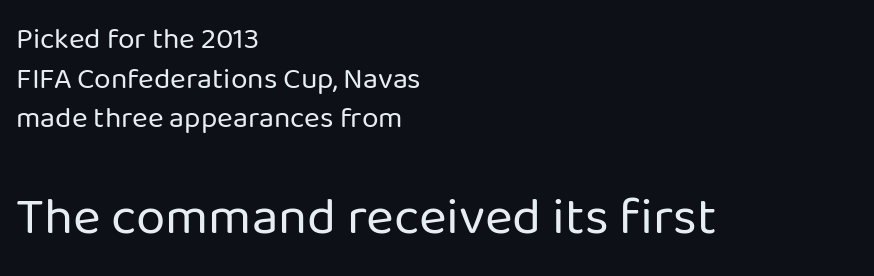
Q: Is the text bold? A: No.
Q: Is the text italic (slanted)? A: No, it is upright.
Q: Is the typeface a serif or a sans-serif typeface? A: Sans-serif.
Q: Is the text underlined? A: No.
Q: How is the paragraph aligned? A: Left-aligned.
Q: Is the spacing between letters normal or unusually wide? A: Normal.
Q: Is the spacing between lines tight, normal or loose? A: Normal.
Q: Which block of text is set in a larger size, the first (top) or the second (bottom)? A: The second (bottom) one.
Q: Width (condensed, normal, or wide)? A: Normal.
Q: Stroke contrast? A: Low.
Q: x-height? A: Medium.
Q: Monospaced? A: No.
